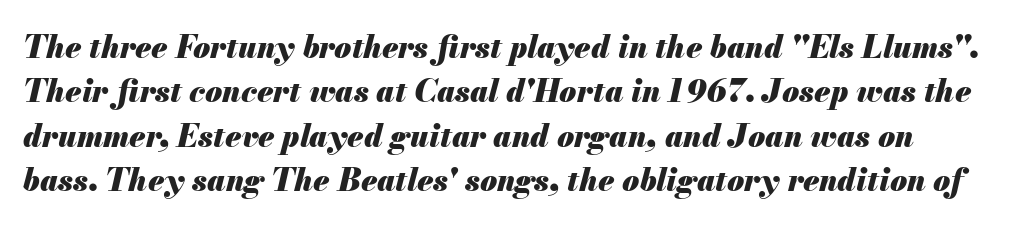
The image shows 31 px heavy type, italic (leaning right); set normal line spacing (1.43x), normal letter spacing, not underlined; medium stroke contrast and a small x-height.
